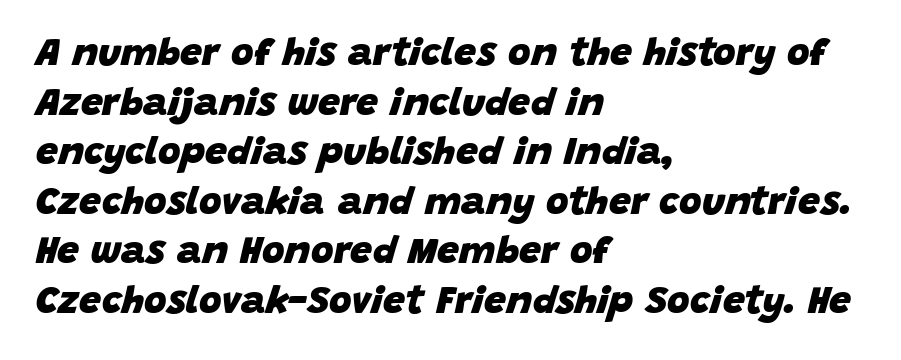
The image shows 39 px heavy type, italic (leaning right); set left-aligned, normal line spacing (1.27x), normal letter spacing, not underlined; low stroke contrast and a large x-height.
